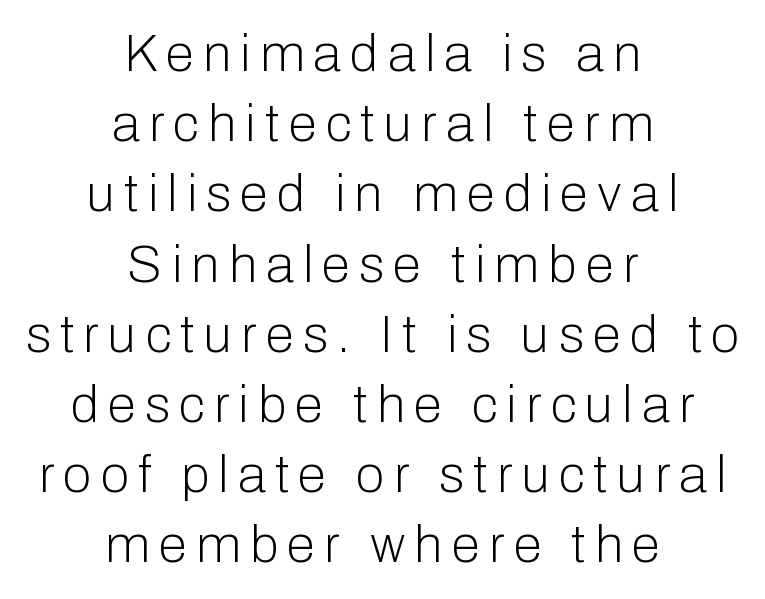
{"serif": "no", "italic": "no", "bold": "no", "weight": "light", "width": "normal", "stroke_contrast": "low", "x_height": "medium", "monospaced": "no", "underline": "no", "align": "center", "line_spacing": "normal", "line_spacing_ratio": 1.35, "glyph_px": 52}
